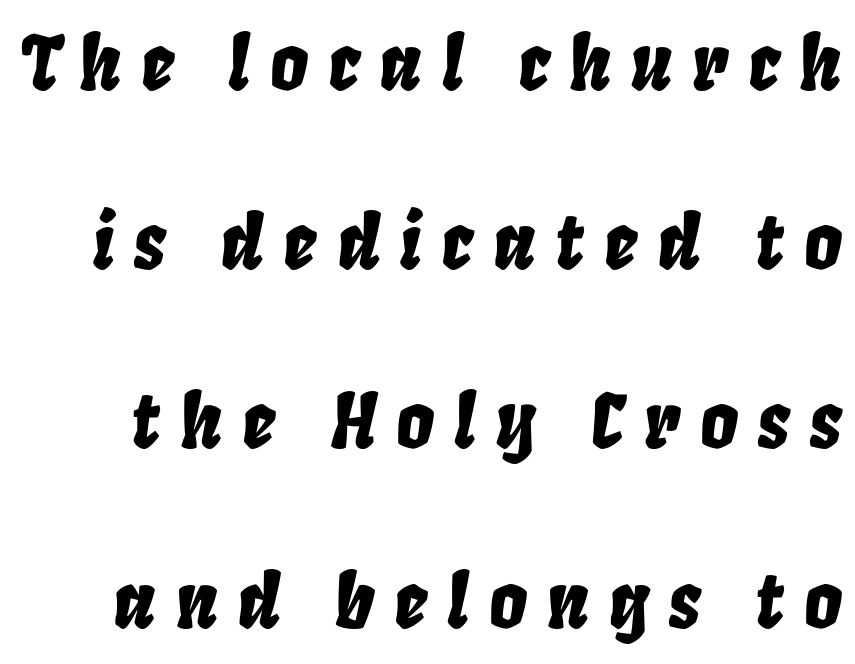
Q: Is the text italic (slanted)? A: Yes, it leans right by about 8 degrees.
Q: Is the text underlined? A: No.
Q: Is the spacing between letters normal or unusually wide? A: Unusually wide.
Q: Is the spacing between lines tight, normal or loose? A: Loose.
Q: Width (condensed, normal, or wide)? A: Condensed.
Q: Stroke contrast? A: Low.
Q: x-height? A: Large.
Q: Monospaced? A: No.
